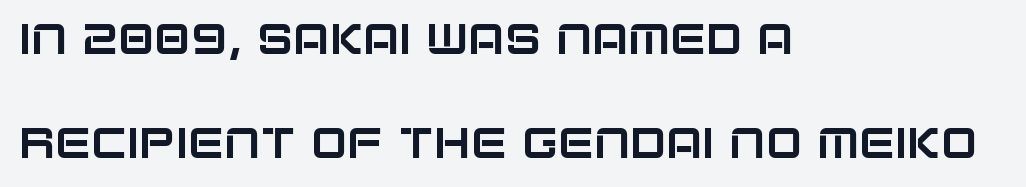
{"serif": "no", "italic": "no", "width": "normal", "stroke_contrast": "low", "x_height": "large", "monospaced": "no", "underline": "no", "align": "left", "line_spacing": "loose", "line_spacing_ratio": 2.43, "letter_spacing": "normal", "letter_spacing_em": 0.0, "glyph_px": 43}
